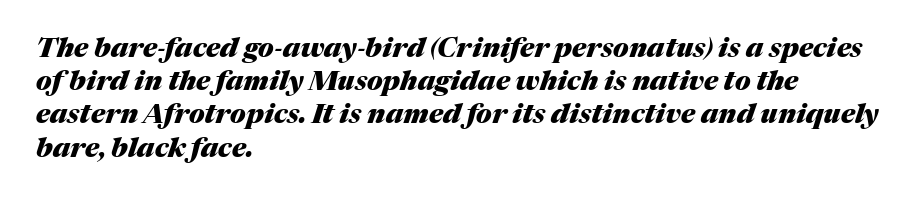
The characters look thick and weighty, a clear bold. The rendering keeps characters at their native spacing. The rendering anchors every line to the left-hand side. Descender tails drop into unmarked territory. The glyphs look as if they've been sheared to an angle.
